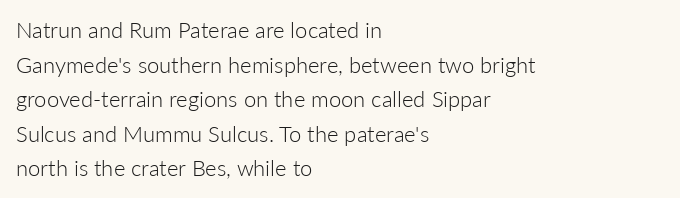
{"italic": "no", "bold": "no", "underline": "no", "align": "left", "line_spacing": "normal", "line_spacing_ratio": 1.57, "letter_spacing": "normal", "letter_spacing_em": 0.0, "glyph_px": 22}
